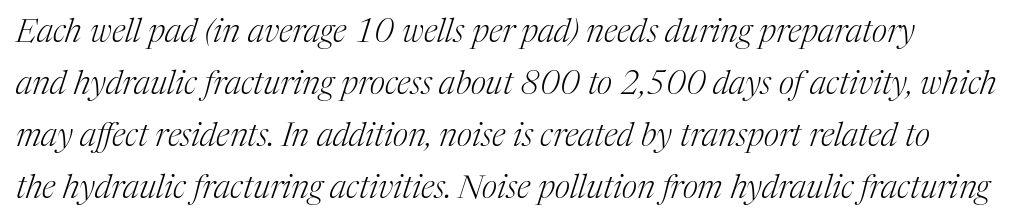
Q: Is the text bold? A: No.
Q: Is the text italic (slanted)? A: Yes, it leans right by about 17 degrees.
Q: Is the typeface a serif or a sans-serif typeface? A: Serif.
Q: Is the text underlined? A: No.
Q: How is the paragraph aligned? A: Left-aligned.
Q: Is the spacing between letters normal or unusually wide? A: Normal.
Q: Is the spacing between lines tight, normal or loose? A: Normal.
Q: Width (condensed, normal, or wide)? A: Normal.
Q: Stroke contrast? A: Medium.
Q: x-height? A: Medium.
Q: Monospaced? A: No.
